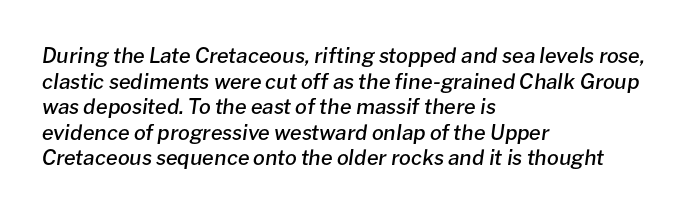
The image shows 21 px text type, italic (leaning right); set left-aligned, line spacing 1.22x, normal letter spacing, not underlined.
